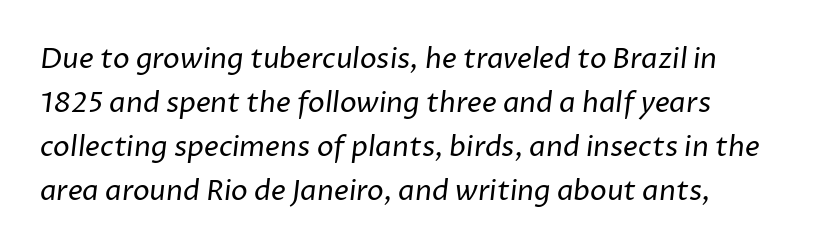
Q: Is the text bold? A: No.
Q: Is the typeface a serif or a sans-serif typeface? A: Sans-serif.
Q: Is the text underlined? A: No.
Q: How is the paragraph aligned? A: Left-aligned.
Q: Is the spacing between letters normal or unusually wide? A: Normal.
Q: Is the spacing between lines tight, normal or loose? A: Normal.
Q: Width (condensed, normal, or wide)? A: Normal.
Q: Stroke contrast? A: Low.
Q: x-height? A: Medium.
Q: Monospaced? A: No.
